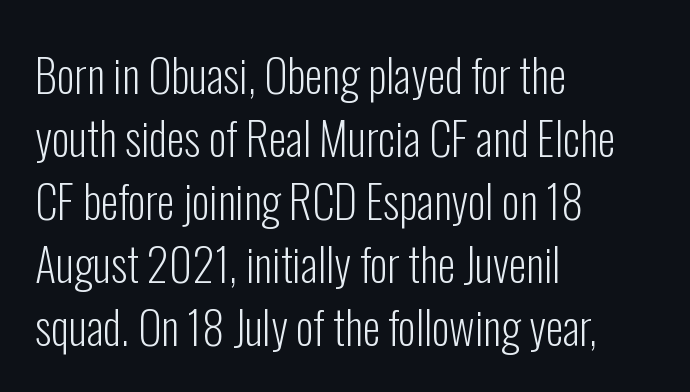
{"serif": "no", "italic": "no", "bold": "no", "weight": "light", "width": "condensed", "stroke_contrast": "low", "x_height": "medium", "monospaced": "no", "underline": "no", "align": "left", "line_spacing": "normal", "line_spacing_ratio": 1.4, "letter_spacing": "normal", "letter_spacing_em": 0.0, "glyph_px": 45}
